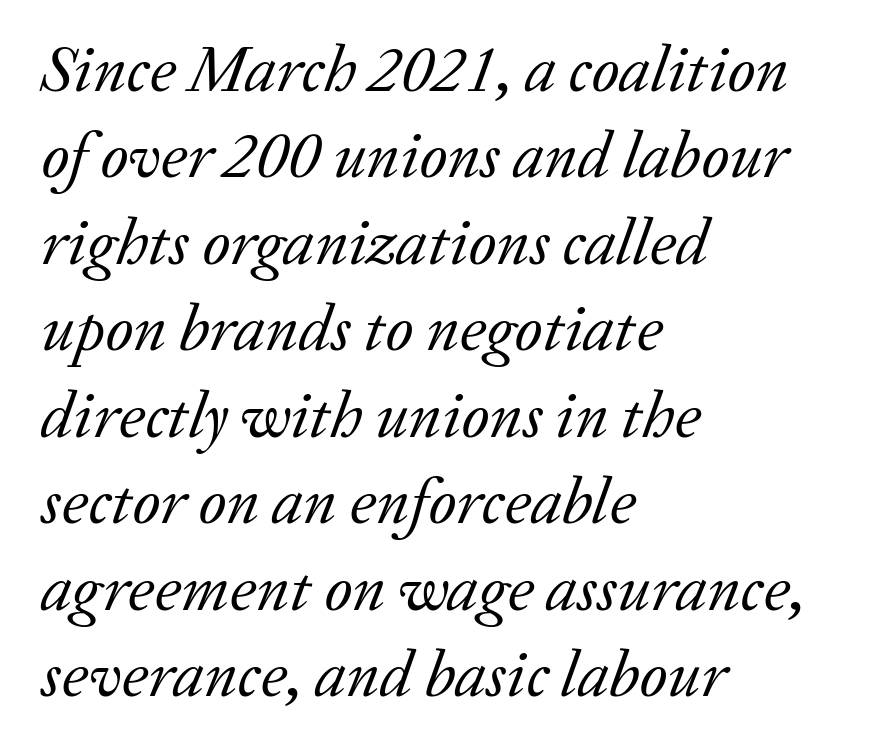
Honestly, the row spacing looks completely unremarkable. This is not heavy type; no bold has been used. The passage shown leans; its letterforms are oblique. Here the designer chose a conventional face with non-uniform glyph widths. The lines in this sample share a left origin and differ only in where they stop. Each letter's strokes conclude with small projecting serifs.
